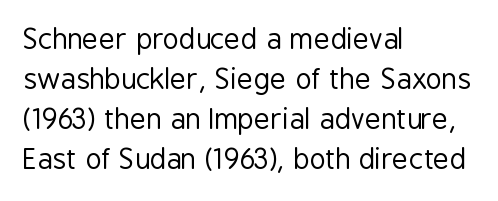
The image shows 28 px regular-weight, condensed sans-serif type, upright; set left-aligned, normal line spacing (1.43x), normal letter spacing, not underlined; low stroke contrast and a medium x-height.
